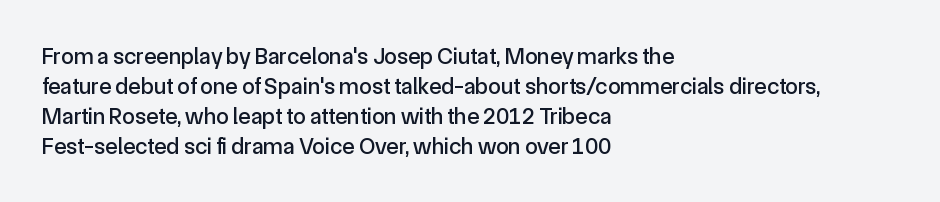
The rendering keeps characters at their native spacing. The string is rendered with underlining switched off. It's the straight-up-and-down kind of type. The paragraph has a hard left edge and a soft right edge. One glance says typical: line gaps are just what's usual.
